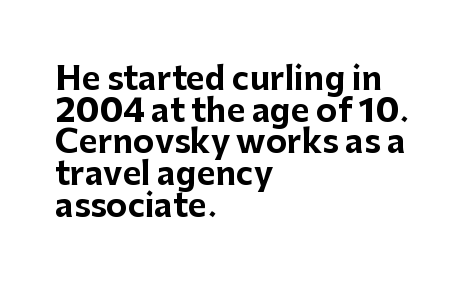
The image shows 32 px bold sans-serif type, upright; set left-aligned, tight line spacing (0.99x), normal letter spacing, not underlined; low stroke contrast and a medium x-height.
